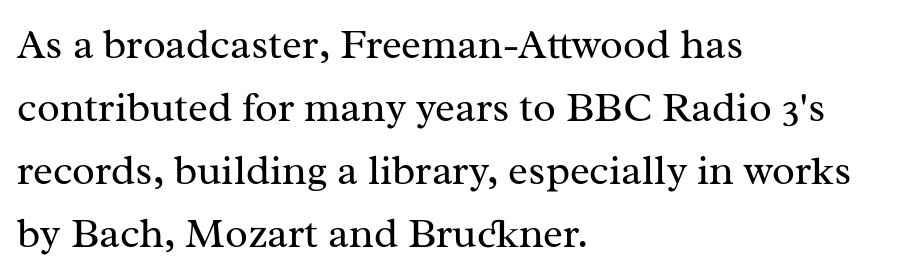
{"serif": "yes", "italic": "no", "bold": "no", "weight": "regular", "width": "normal", "stroke_contrast": "medium", "x_height": "medium", "monospaced": "no", "underline": "no", "align": "left", "line_spacing": "normal", "line_spacing_ratio": 1.5, "letter_spacing": "normal", "letter_spacing_em": 0.0, "glyph_px": 42}
